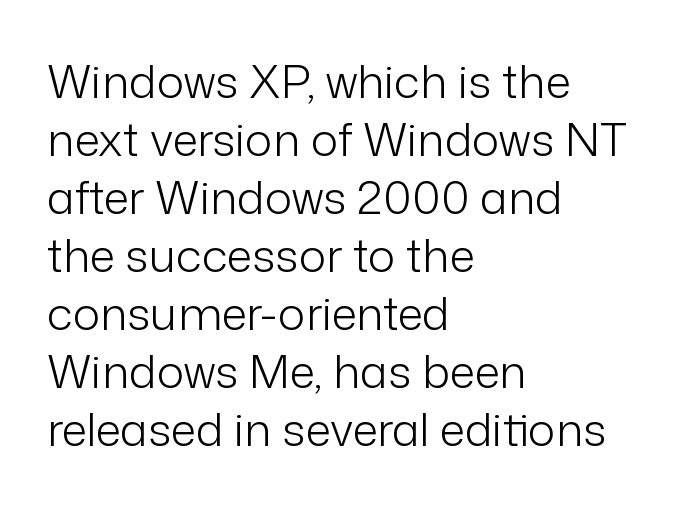
The passage shown is not bold in any degree. Examine the stroke ends and you'll find no serifs. The ragged edge is on the right, which tells us the setting is flush left. Rows of type keep a routine distance in the vertical direction. The string is rendered with underlining switched off.
